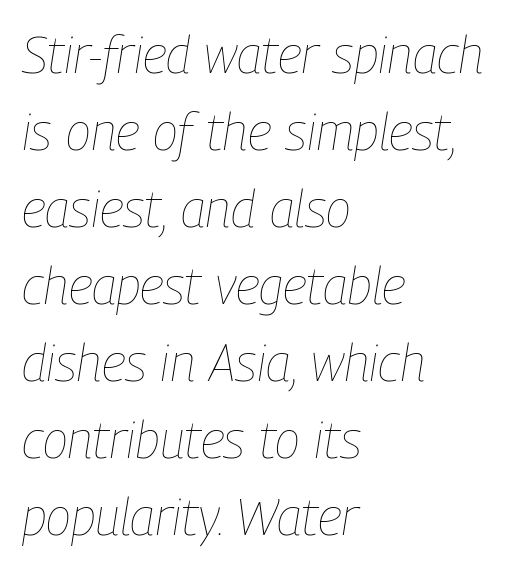
Observe the lean: these are italic letterforms. This is not heavy type; no bold has been used. The passage shown stacks its lines at a standard gap. Compared with a centered layout, this one pins lines to the left instead. The glyphs are unaccompanied by any horizontal stroke below them.
